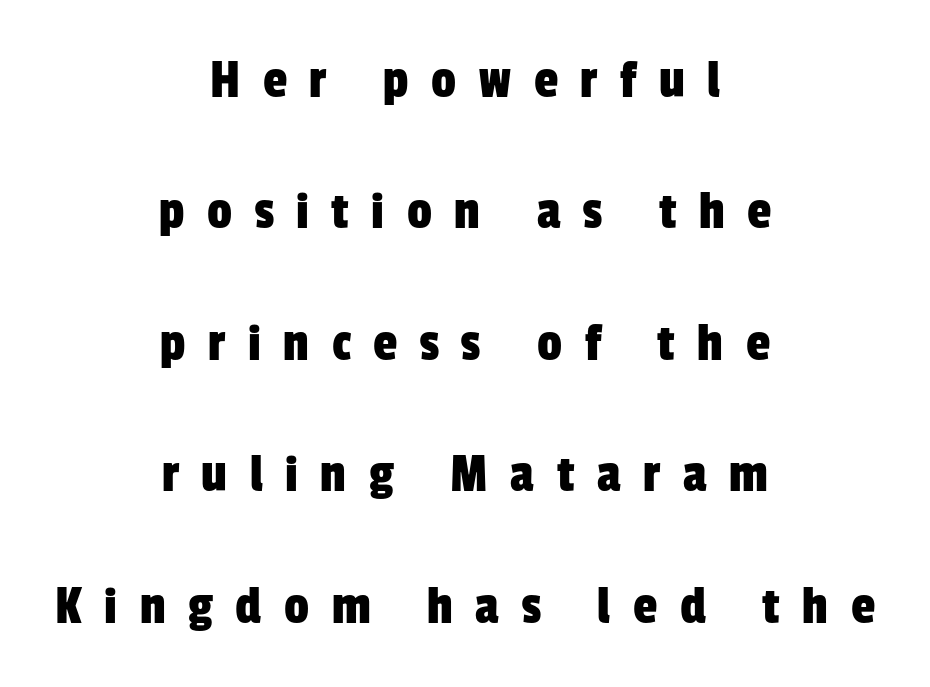
In terms of letterform style, serifs are entirely absent. The letters are spread apart with noticeably loose tracking. Underline: absent. Loosely led — the rows are spread out. The text block is weighted toward neither margin, spreading evenly from the middle. Do the characters align in a grid? No, the font is proportional.
